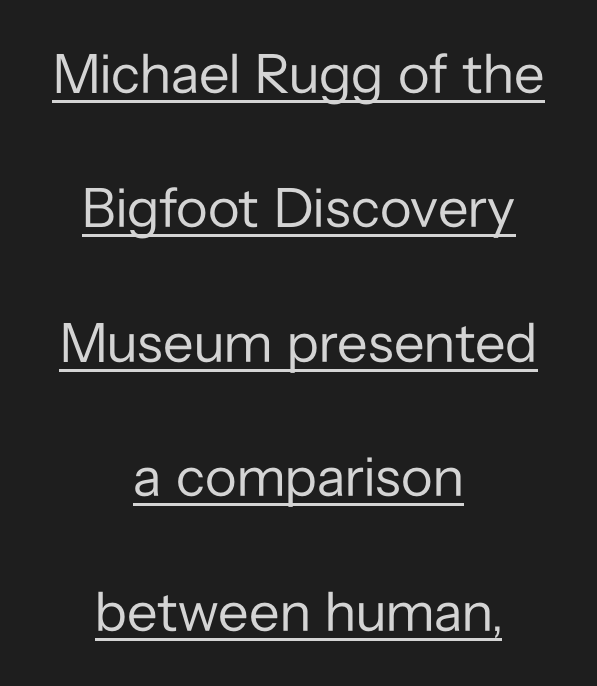
Where is the straight margin? There isn't one; the lines are centered. The lettering holds an erect, upright posture throughout. Unbolded letterforms with no extra heft. Serifs: no, the terminals of the letterforms are clean. Do the characters align in a grid? No, the font is proportional.
